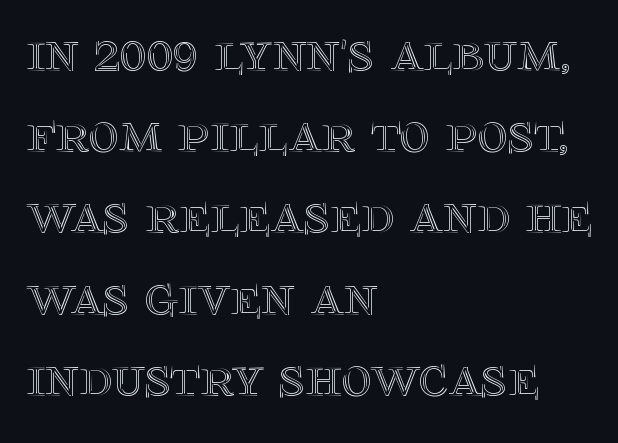
The image shows 58 px text type, upright; set left-aligned, normal line spacing (1.4x), normal letter spacing, not underlined; a large x-height.
